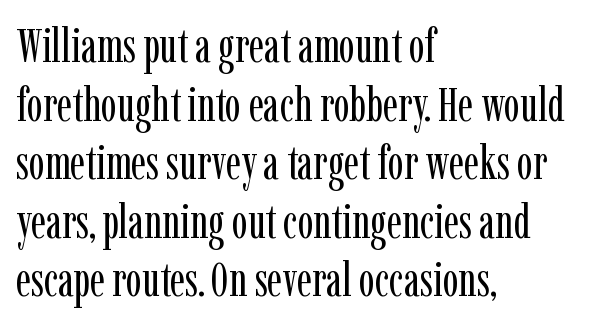
The image shows 48 px regular-weight, condensed serif type, upright; set left-aligned, line spacing 1.22x, normal letter spacing, not underlined; low stroke contrast and a medium x-height.
